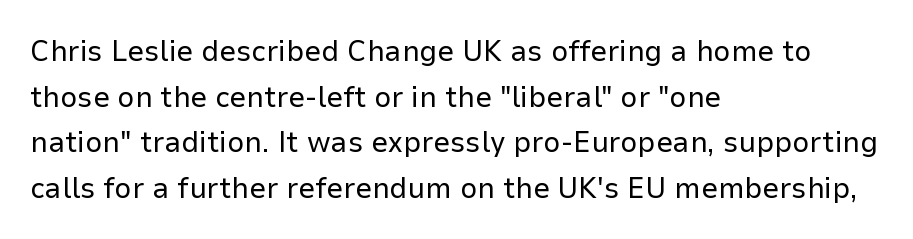
{"serif": "no", "italic": "no", "bold": "no", "weight": "regular", "width": "normal", "stroke_contrast": "low", "x_height": "medium", "monospaced": "no", "underline": "no", "align": "left", "line_spacing": "normal", "line_spacing_ratio": 1.52, "letter_spacing": "normal", "letter_spacing_em": 0.0, "glyph_px": 30}
